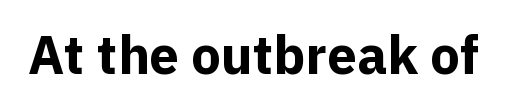
The image shows 53 px bold sans-serif type, upright; set normal letter spacing, not underlined; a medium x-height.
